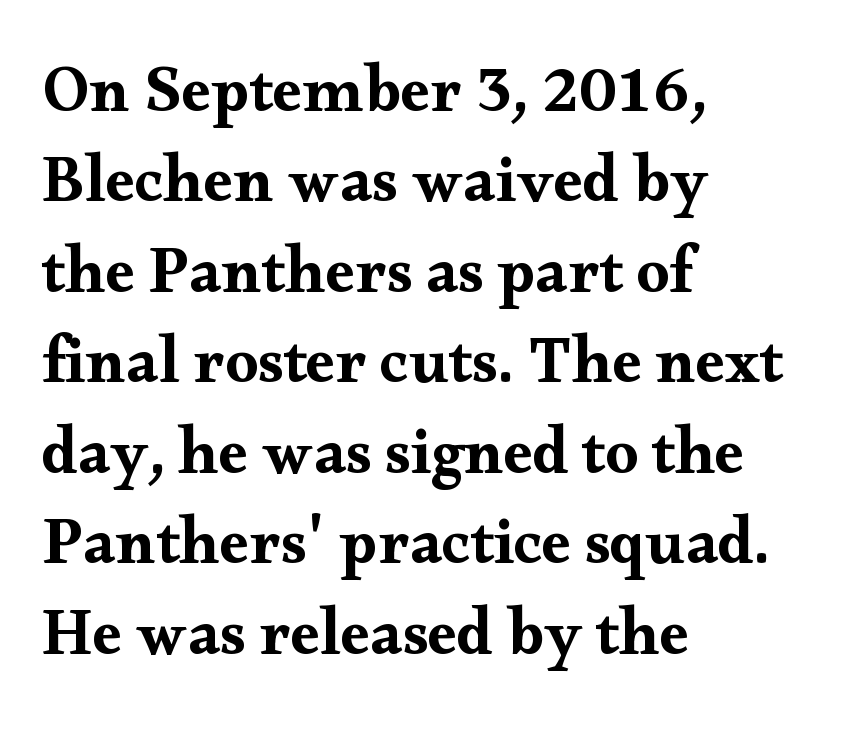
Q: Is the text italic (slanted)? A: No, it is upright.
Q: Is the typeface a serif or a sans-serif typeface? A: Serif.
Q: Is the text underlined? A: No.
Q: How is the paragraph aligned? A: Left-aligned.
Q: Is the spacing between letters normal or unusually wide? A: Normal.
Q: Is the spacing between lines tight, normal or loose? A: Normal.
Q: Width (condensed, normal, or wide)? A: Wide.
Q: Stroke contrast? A: Medium.
Q: x-height? A: Small.
Q: Monospaced? A: No.
